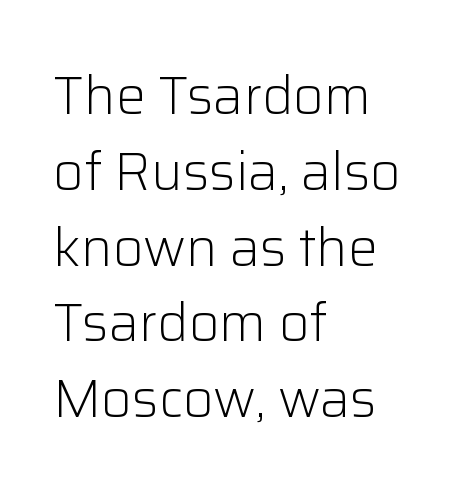
{"serif": "no", "italic": "no", "bold": "no", "weight": "light", "width": "normal", "stroke_contrast": "low", "x_height": "medium", "monospaced": "no", "underline": "no", "align": "left", "line_spacing": "normal", "line_spacing_ratio": 1.43, "letter_spacing": "normal", "letter_spacing_em": 0.0, "glyph_px": 53}
